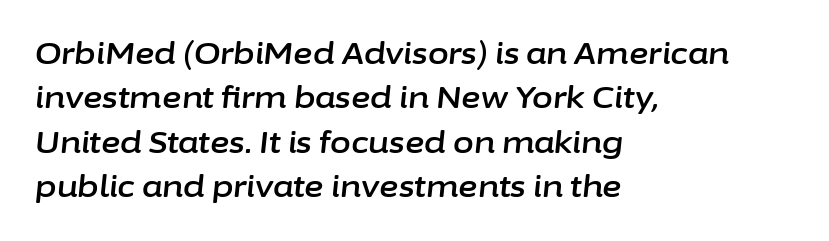
The image shows 30 px text type, italic (leaning right); set left-aligned, normal line spacing (1.48x), normal letter spacing, not underlined; low stroke contrast and a medium x-height.
